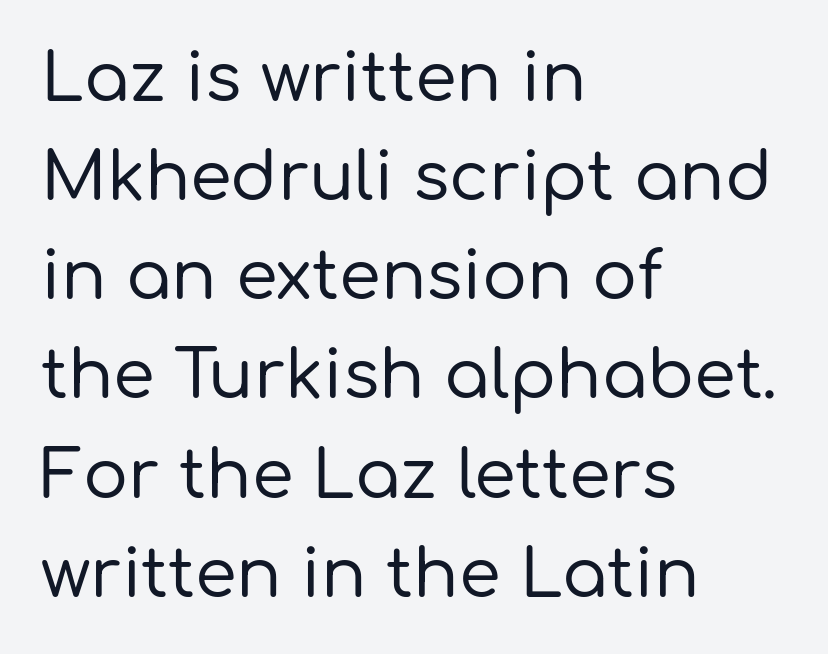
Q: Is the text italic (slanted)? A: No, it is upright.
Q: Is the typeface a serif or a sans-serif typeface? A: Sans-serif.
Q: Is the text underlined? A: No.
Q: How is the paragraph aligned? A: Left-aligned.
Q: Is the spacing between letters normal or unusually wide? A: Normal.
Q: Is the spacing between lines tight, normal or loose? A: Normal.
Q: Width (condensed, normal, or wide)? A: Normal.
Q: Stroke contrast? A: Low.
Q: x-height? A: Medium.
Q: Monospaced? A: No.
